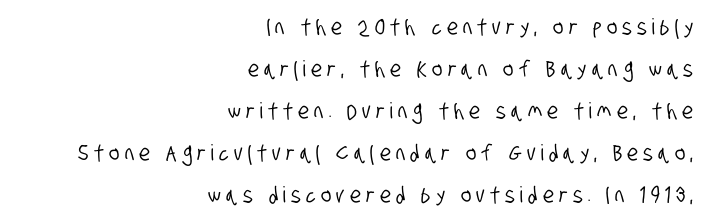
{"underline": "no", "align": "right", "line_spacing": "loose", "line_spacing_ratio": 1.91, "letter_spacing": "wide", "letter_spacing_em": 0.24, "glyph_px": 22}
